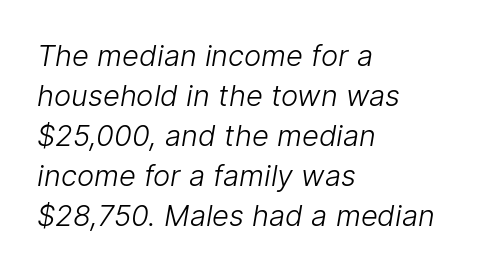
Q: Is the text bold? A: No.
Q: Is the typeface a serif or a sans-serif typeface? A: Sans-serif.
Q: Is the text underlined? A: No.
Q: How is the paragraph aligned? A: Left-aligned.
Q: Is the spacing between letters normal or unusually wide? A: Normal.
Q: Is the spacing between lines tight, normal or loose? A: Normal.
Q: Width (condensed, normal, or wide)? A: Normal.
Q: Stroke contrast? A: Low.
Q: x-height? A: Medium.
Q: Monospaced? A: No.
